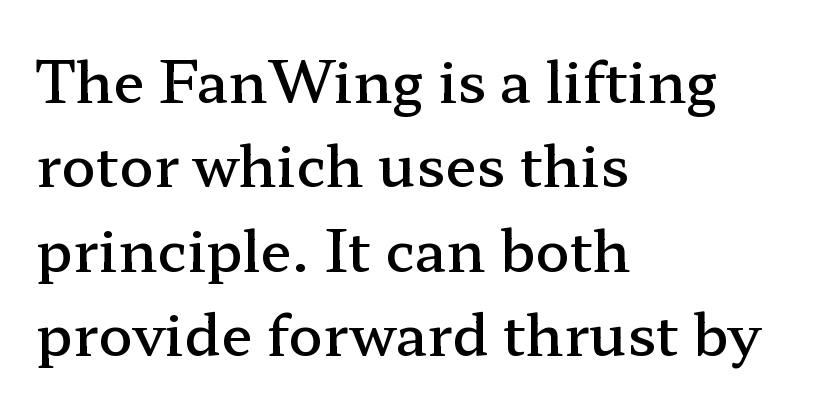
The image shows 57 px semibold, wide serif type, upright; set left-aligned, normal line spacing (1.48x), normal letter spacing, not underlined; low stroke contrast and a medium x-height.
